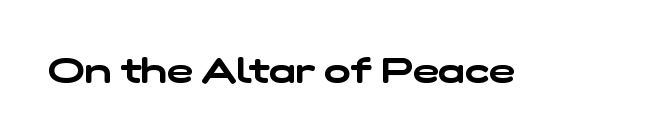
{"serif": "no", "width": "wide", "stroke_contrast": "low", "x_height": "medium", "monospaced": "no", "underline": "no", "letter_spacing": "normal", "letter_spacing_em": 0.0, "glyph_px": 35}
